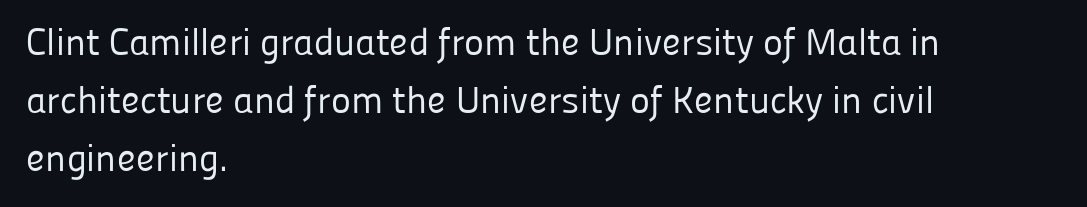
The passage shown is typed in a proportional face where columns would drift. Line starts are locked; line ends wander. The passage shown has conventional tracking throughout. Does the type have serifs? No, each stem ends abruptly. Is there much room between lines? A standard amount, neither cramped nor airy.
